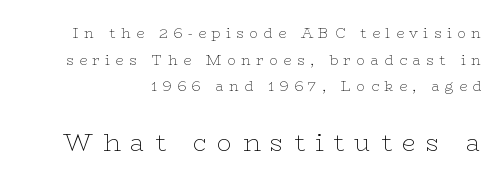
{"italic": "no", "bold": "no", "underline": "no", "line_spacing": "loose", "line_spacing_ratio": 1.91, "letter_spacing": "wide", "letter_spacing_em": 0.4, "larger_block": "second", "size_ratio": 1.79, "glyph_px": 25}
